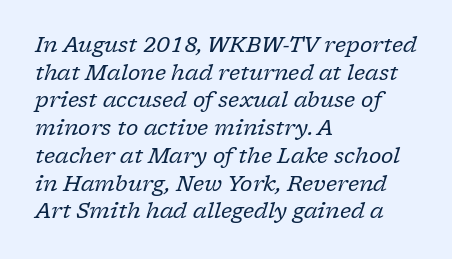
Evenly set lines give the paragraph a standard silhouette. The horizontal fit of the characters is conventional and even. Stem width sits at or under what a default text font uses. Has an underline been added? It has not. Teacher's note: observe the even left margin — that is flush-left alignment.
